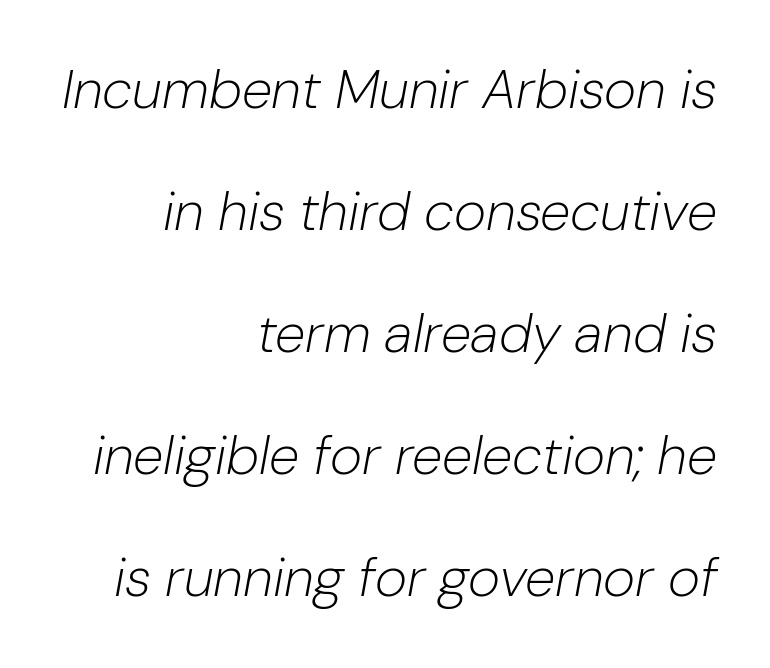
Q: Is the text bold? A: No.
Q: Is the text italic (slanted)? A: Yes, it leans right by about 10 degrees.
Q: Is the text underlined? A: No.
Q: How is the paragraph aligned? A: Right-aligned.
Q: Is the spacing between letters normal or unusually wide? A: Normal.
Q: Is the spacing between lines tight, normal or loose? A: Loose.
Q: Width (condensed, normal, or wide)? A: Normal.
Q: Stroke contrast? A: Low.
Q: x-height? A: Medium.
Q: Monospaced? A: No.
